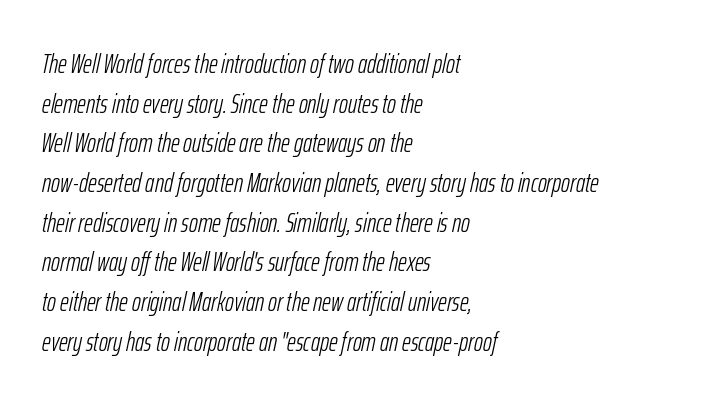
{"italic": "yes", "lean": "right", "slant_degrees": 12, "bold": "no", "underline": "no", "align": "left", "line_spacing": "normal", "line_spacing_ratio": 1.47, "letter_spacing": "normal", "letter_spacing_em": 0.0, "glyph_px": 27}
